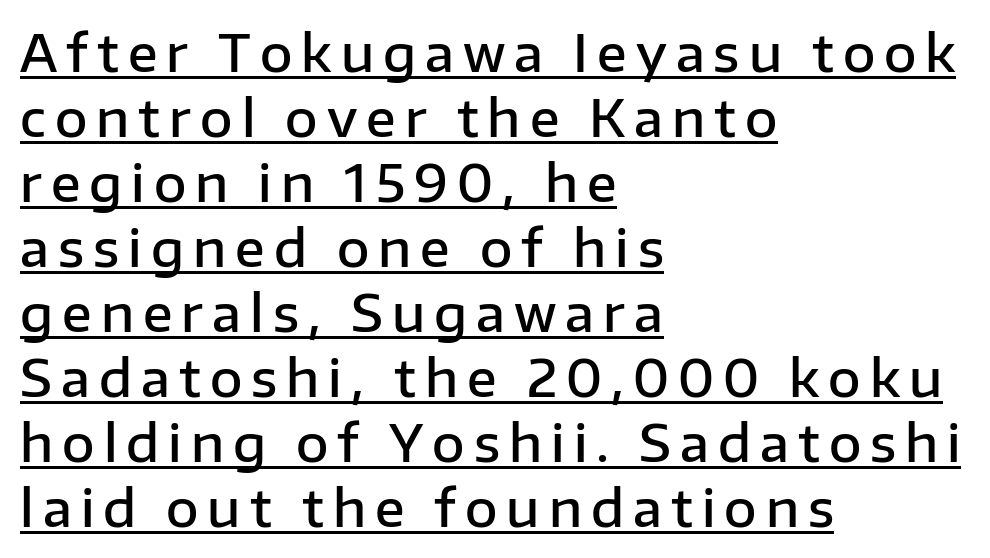
{"serif": "no", "italic": "no", "bold": "semi", "weight": "semibold", "width": "normal", "stroke_contrast": "low", "x_height": "medium", "monospaced": "no", "underline": "yes", "align": "left", "line_spacing": "normal", "line_spacing_ratio": 1.3, "glyph_px": 50}
